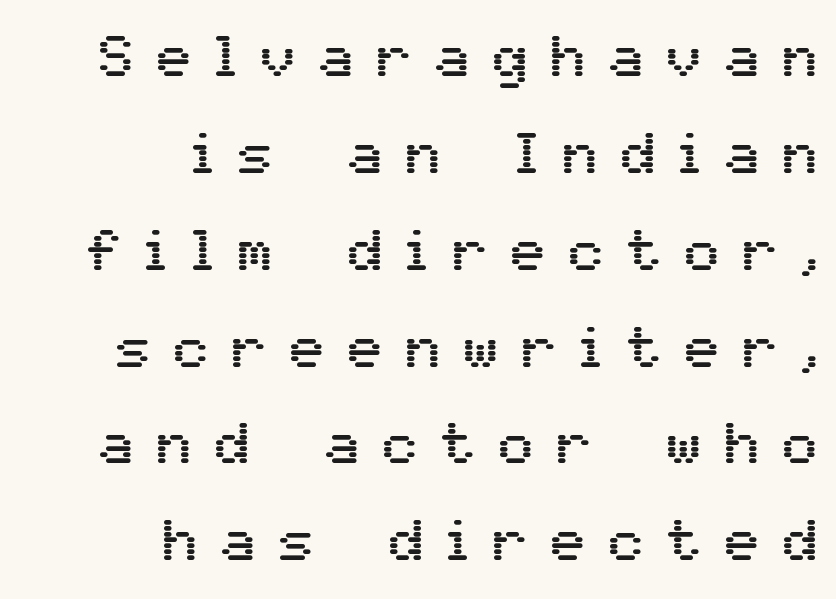
Proportional: the letters do not fall into vertical columns. The gaps between neighbouring characters are conspicuously large. The space directly below the letters is spotless. Upright lettering throughout. Baseline-to-baseline distance is the conventional proportion of letter height.
